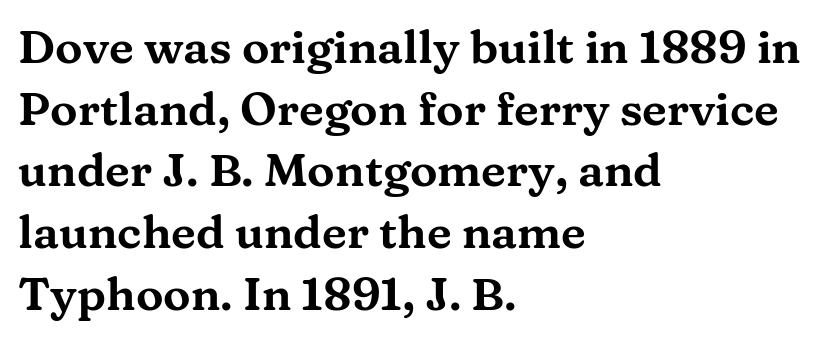
{"serif": "yes", "italic": "no", "width": "wide", "stroke_contrast": "medium", "x_height": "medium", "monospaced": "no", "underline": "no", "align": "left", "line_spacing": "normal", "line_spacing_ratio": 1.34, "letter_spacing": "normal", "letter_spacing_em": 0.0, "glyph_px": 46}
